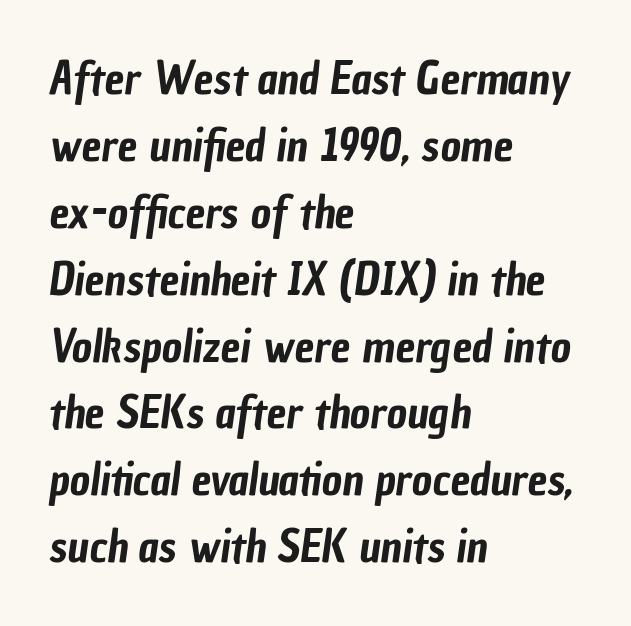
{"serif": "no", "width": "condensed", "stroke_contrast": "low", "x_height": "medium", "monospaced": "no", "underline": "no", "align": "left", "line_spacing": "normal", "line_spacing_ratio": 1.52, "letter_spacing": "normal", "letter_spacing_em": 0.0, "glyph_px": 44}
